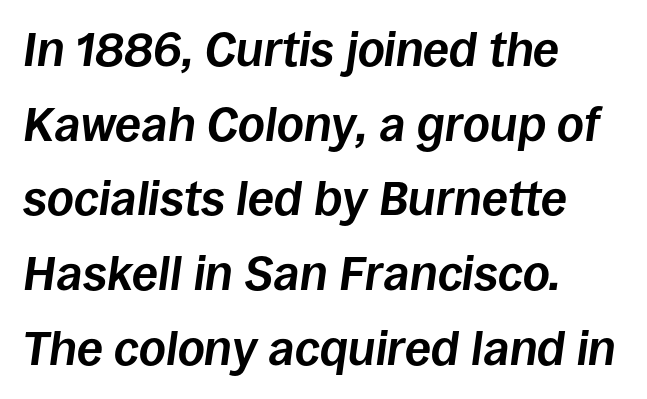
Q: Is the text bold? A: Yes.
Q: Is the text italic (slanted)? A: Yes, it leans right by about 8 degrees.
Q: Is the text underlined? A: No.
Q: How is the paragraph aligned? A: Left-aligned.
Q: Is the spacing between letters normal or unusually wide? A: Normal.
Q: Is the spacing between lines tight, normal or loose? A: Normal.
Q: Width (condensed, normal, or wide)? A: Normal.
Q: Stroke contrast? A: Low.
Q: x-height? A: Large.
Q: Monospaced? A: No.
